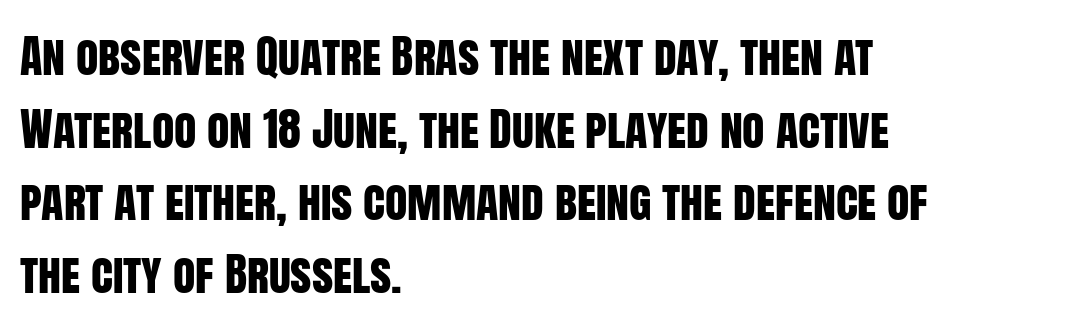
The font family rendered here belongs to the sans-serif group. The axis of the letterforms is exactly vertical. Spacing between characters is what you'd get straight out of the box. Regarding leading, the lines here are spaced in the standard way. Note the varied advance widths — an 'i' is clearly narrower than an 'm'.
